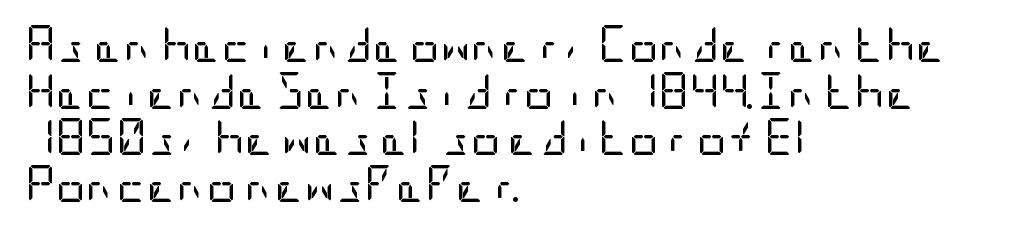
Q: Is the text bold? A: No.
Q: Is the text italic (slanted)? A: No, it is upright.
Q: Is the typeface a serif or a sans-serif typeface? A: Sans-serif.
Q: Is the text underlined? A: No.
Q: How is the paragraph aligned? A: Left-aligned.
Q: Is the spacing between letters normal or unusually wide? A: Normal.
Q: Is the spacing between lines tight, normal or loose? A: Normal.
Q: Width (condensed, normal, or wide)? A: Condensed.
Q: Stroke contrast? A: Low.
Q: x-height? A: Large.
